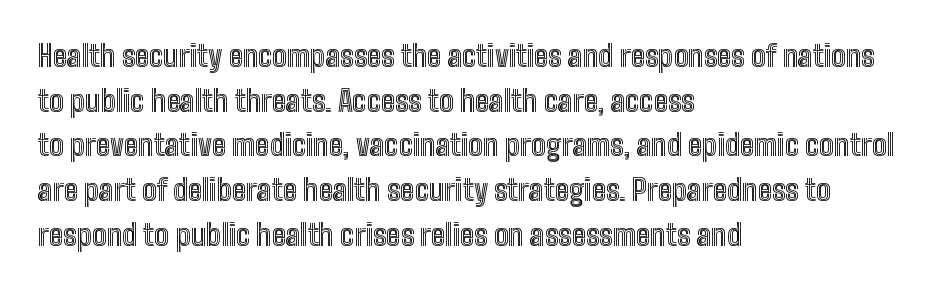
The image shows 29 px condensed type, upright; set left-aligned, normal line spacing (1.54x), normal letter spacing, not underlined; a medium x-height.
